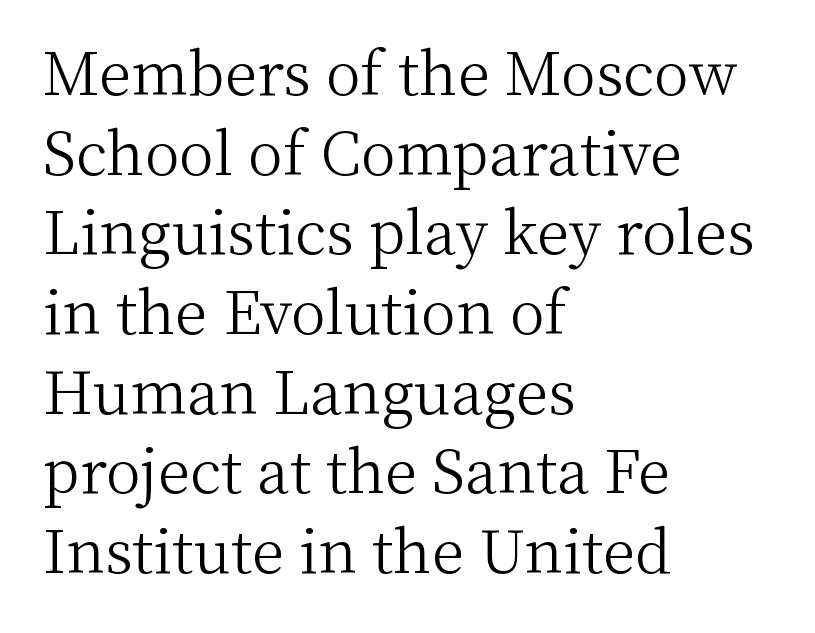
Q: Is the text bold? A: No.
Q: Is the text italic (slanted)? A: No, it is upright.
Q: Is the typeface a serif or a sans-serif typeface? A: Serif.
Q: Is the text underlined? A: No.
Q: How is the paragraph aligned? A: Left-aligned.
Q: Is the spacing between letters normal or unusually wide? A: Normal.
Q: Is the spacing between lines tight, normal or loose? A: Normal.
Q: Width (condensed, normal, or wide)? A: Normal.
Q: Stroke contrast? A: Medium.
Q: x-height? A: Medium.
Q: Monospaced? A: No.
